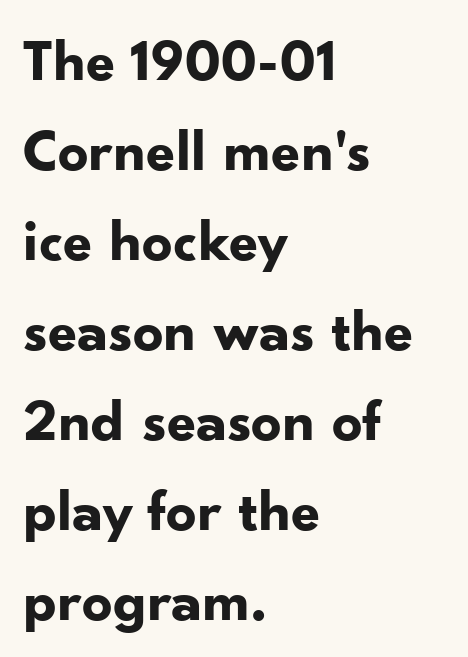
Q: Is the text bold? A: Yes.
Q: Is the text italic (slanted)? A: No, it is upright.
Q: Is the typeface a serif or a sans-serif typeface? A: Sans-serif.
Q: Is the text underlined? A: No.
Q: How is the paragraph aligned? A: Left-aligned.
Q: Is the spacing between letters normal or unusually wide? A: Normal.
Q: Is the spacing between lines tight, normal or loose? A: Normal.
Q: Width (condensed, normal, or wide)? A: Normal.
Q: Stroke contrast? A: Low.
Q: x-height? A: Small.
Q: Monospaced? A: No.
